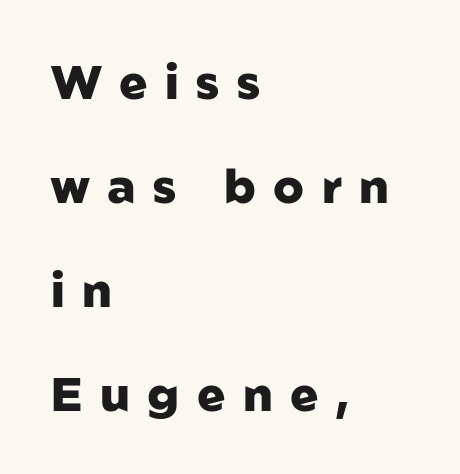
{"serif": "no", "italic": "no", "bold": "yes", "weight": "heavy", "width": "normal", "stroke_contrast": "low", "x_height": "medium", "monospaced": "no", "underline": "no", "align": "left", "line_spacing": "loose", "line_spacing_ratio": 2.21, "letter_spacing": "wide", "letter_spacing_em": 0.37, "glyph_px": 47}
